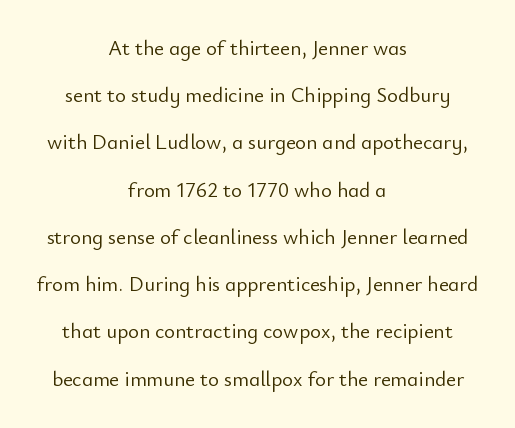
Q: Is the text bold? A: No.
Q: Is the text italic (slanted)? A: No, it is upright.
Q: Is the text underlined? A: No.
Q: How is the paragraph aligned? A: Centered.
Q: Is the spacing between letters normal or unusually wide? A: Normal.
Q: Is the spacing between lines tight, normal or loose? A: Loose.
